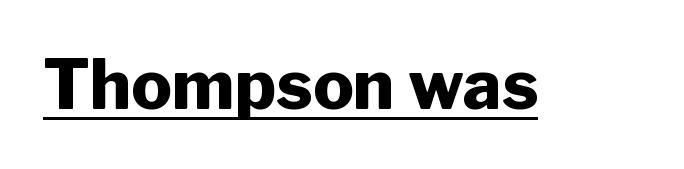
The image shows 68 px heavy sans-serif type, upright; set normal letter spacing, underlined; low stroke contrast and a medium x-height.
